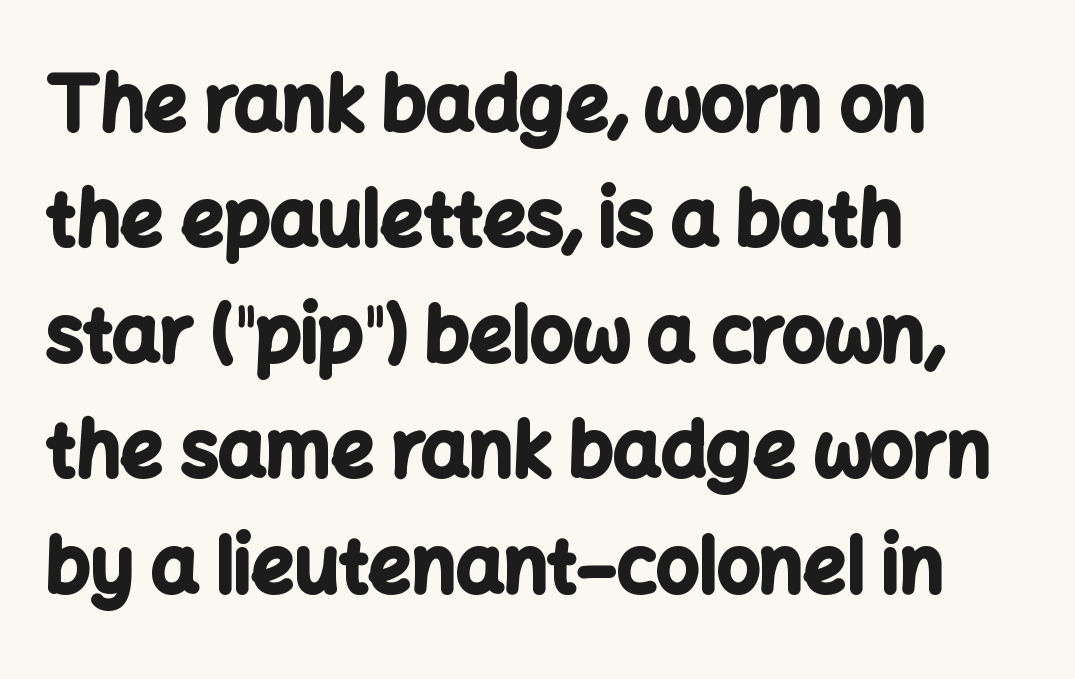
Q: Is the text bold? A: Yes.
Q: Is the text italic (slanted)? A: No, it is upright.
Q: Is the typeface a serif or a sans-serif typeface? A: Sans-serif.
Q: Is the text underlined? A: No.
Q: How is the paragraph aligned? A: Left-aligned.
Q: Is the spacing between letters normal or unusually wide? A: Normal.
Q: Is the spacing between lines tight, normal or loose? A: Normal.
Q: Width (condensed, normal, or wide)? A: Normal.
Q: Stroke contrast? A: Low.
Q: x-height? A: Medium.
Q: Monospaced? A: No.
